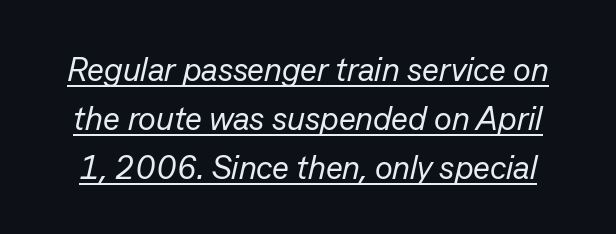
The image shows 33 px regular-weight type, italic (leaning right); set normal line spacing (1.49x), normal letter spacing, underlined; low stroke contrast and a medium x-height.
